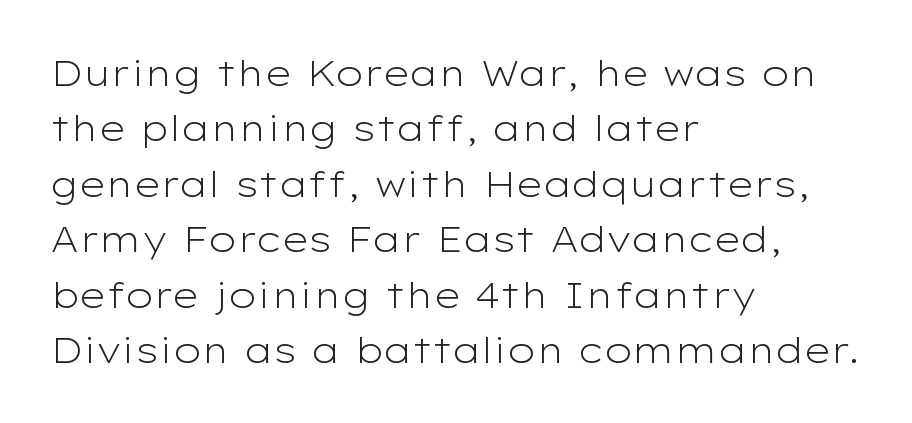
{"serif": "no", "italic": "no", "bold": "no", "weight": "light", "width": "wide", "stroke_contrast": "low", "x_height": "medium", "monospaced": "no", "underline": "no", "align": "left", "line_spacing": "normal", "line_spacing_ratio": 1.54, "letter_spacing": "normal", "letter_spacing_em": 0.0, "glyph_px": 36}
